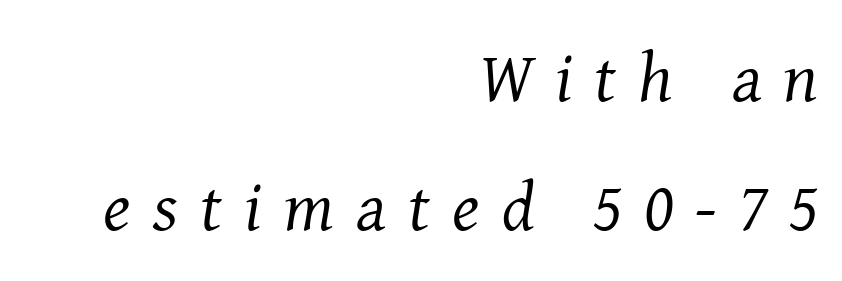
{"serif": "yes", "italic": "yes", "lean": "right", "slant_degrees": 8, "bold": "no", "weight": "regular", "width": "normal", "stroke_contrast": "medium", "x_height": "medium", "monospaced": "no", "underline": "no", "align": "right", "line_spacing_ratio": 1.85, "letter_spacing": "wide", "letter_spacing_em": 0.32, "glyph_px": 70}
